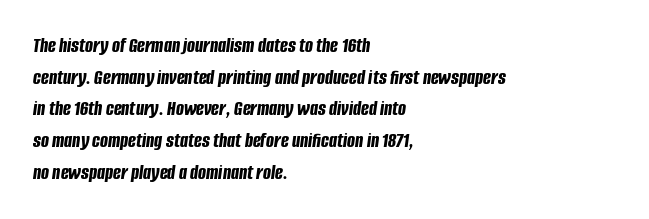
The image shows 21 px bold type, italic (leaning right); set left-aligned, normal line spacing (1.51x), normal letter spacing, not underlined.
